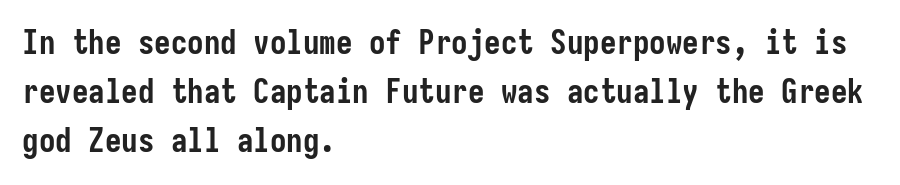
The lettering stays uniformly vertical, giving the passage a roman look. Quick note: interline space is typical. Each letter's strokes conclude bluntly, with no projecting serifs. A classic flush-left, rag-right setting is used for this passage. Does extra space separate the letters? No, they use regular spacing. In terms of weight, the rendering is a true, heavy bold.
